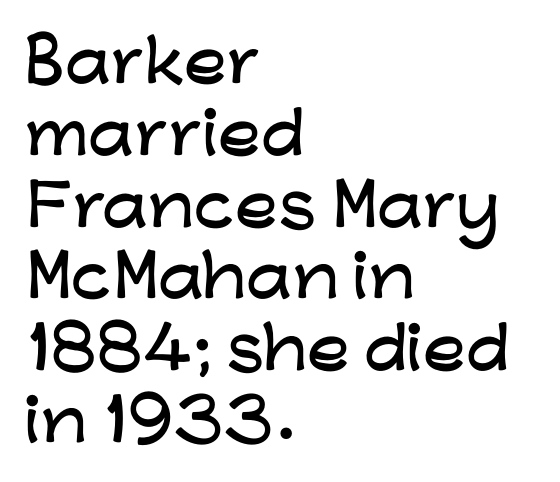
Q: Is the text italic (slanted)? A: No, it is upright.
Q: Is the typeface a serif or a sans-serif typeface? A: Sans-serif.
Q: Is the text underlined? A: No.
Q: How is the paragraph aligned? A: Left-aligned.
Q: Is the spacing between letters normal or unusually wide? A: Normal.
Q: Is the spacing between lines tight, normal or loose? A: Normal.
Q: Width (condensed, normal, or wide)? A: Wide.
Q: Stroke contrast? A: Low.
Q: x-height? A: Medium.
Q: Monospaced? A: No.
